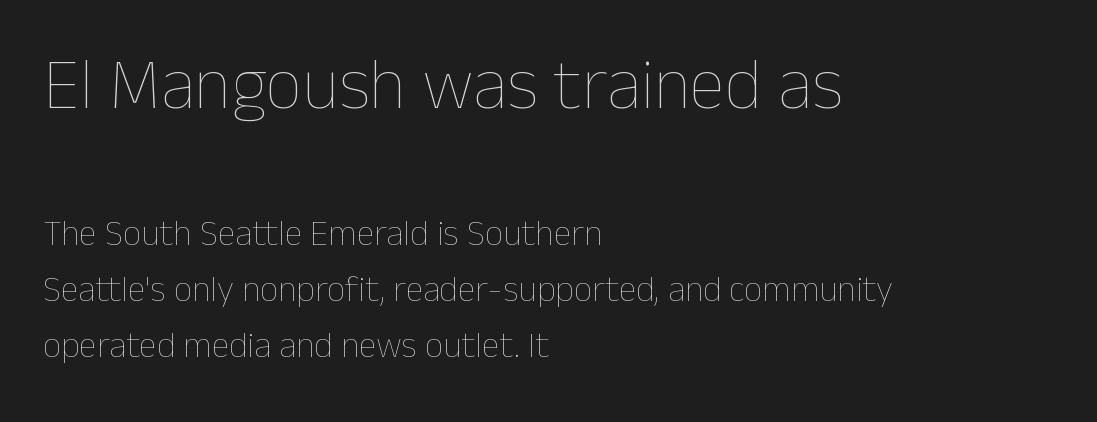
{"italic": "no", "bold": "no", "weight": "thin", "width": "normal", "stroke_contrast": "low", "x_height": "medium", "monospaced": "no", "underline": "no", "align": "left", "line_spacing": "normal", "line_spacing_ratio": 1.55, "letter_spacing": "normal", "letter_spacing_em": 0.0, "larger_block": "first", "size_ratio": 2.0, "glyph_px": 72}
